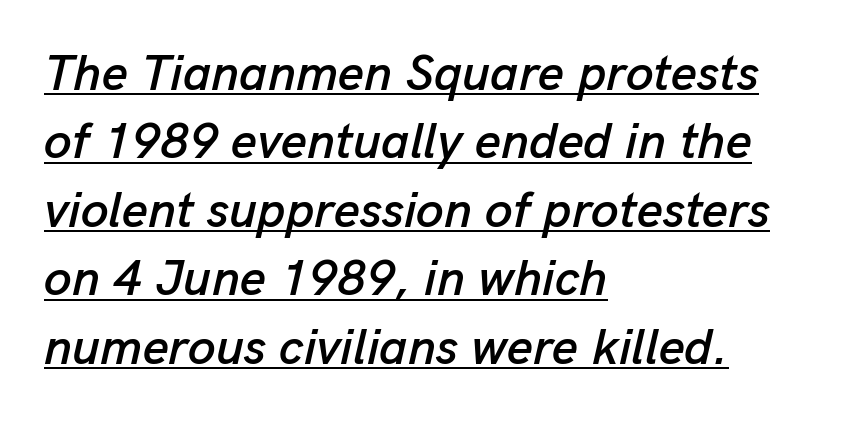
Q: Is the text italic (slanted)? A: Yes, it leans right by about 13 degrees.
Q: Is the text underlined? A: Yes.
Q: How is the paragraph aligned? A: Left-aligned.
Q: Is the spacing between letters normal or unusually wide? A: Normal.
Q: Is the spacing between lines tight, normal or loose? A: Normal.
Q: Width (condensed, normal, or wide)? A: Normal.
Q: Stroke contrast? A: Low.
Q: x-height? A: Medium.
Q: Monospaced? A: No.
